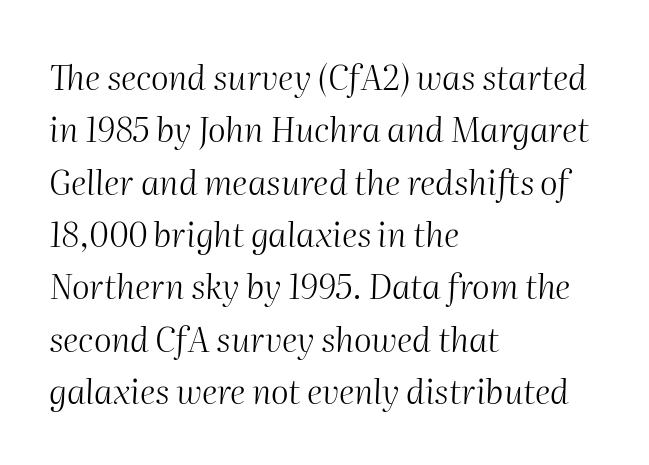
{"italic": "yes", "lean": "right", "slant_degrees": 2, "bold": "no", "weight": "light", "width": "normal", "stroke_contrast": "medium", "x_height": "medium", "monospaced": "no", "underline": "no", "align": "left", "line_spacing": "normal", "line_spacing_ratio": 1.54, "letter_spacing": "normal", "letter_spacing_em": 0.0, "glyph_px": 34}
